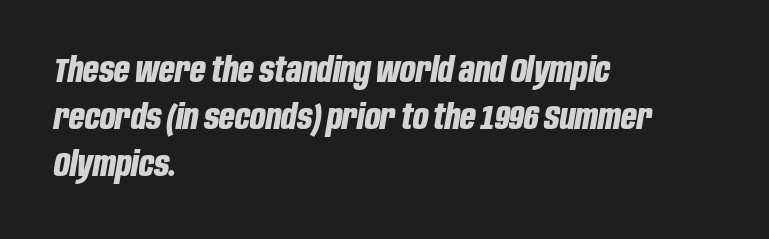
The rag falls on the right side of this text block. Note the varied advance widths — an 'i' is clearly narrower than an 'm'. There's an unmistakable incline to the writing here. Summary of weight: heavy, a full bold. The type is set solid horizontally, with unmodified tracking. No word sits above an underline.
